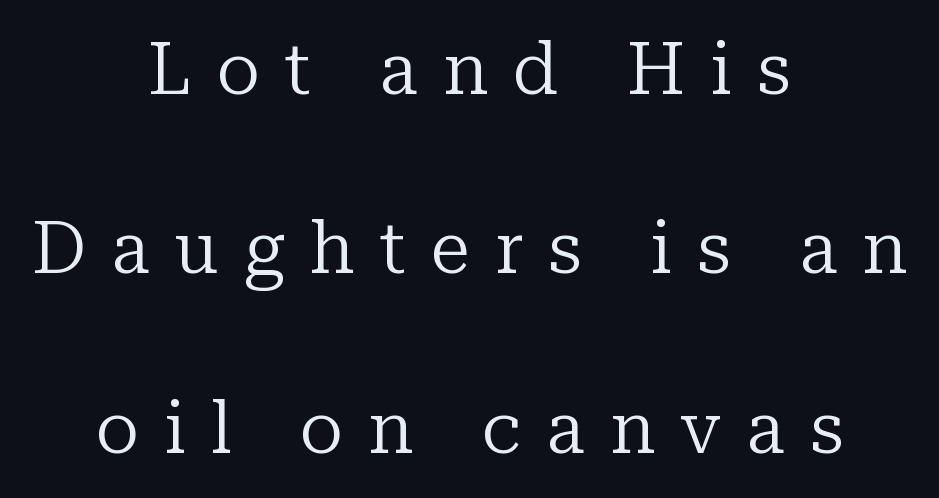
Q: Is the text bold? A: No.
Q: Is the text italic (slanted)? A: No, it is upright.
Q: Is the typeface a serif or a sans-serif typeface? A: Serif.
Q: Is the text underlined? A: No.
Q: How is the paragraph aligned? A: Centered.
Q: Is the spacing between letters normal or unusually wide? A: Unusually wide.
Q: Is the spacing between lines tight, normal or loose? A: Loose.
Q: Width (condensed, normal, or wide)? A: Normal.
Q: Stroke contrast? A: Low.
Q: x-height? A: Medium.
Q: Monospaced? A: No.
